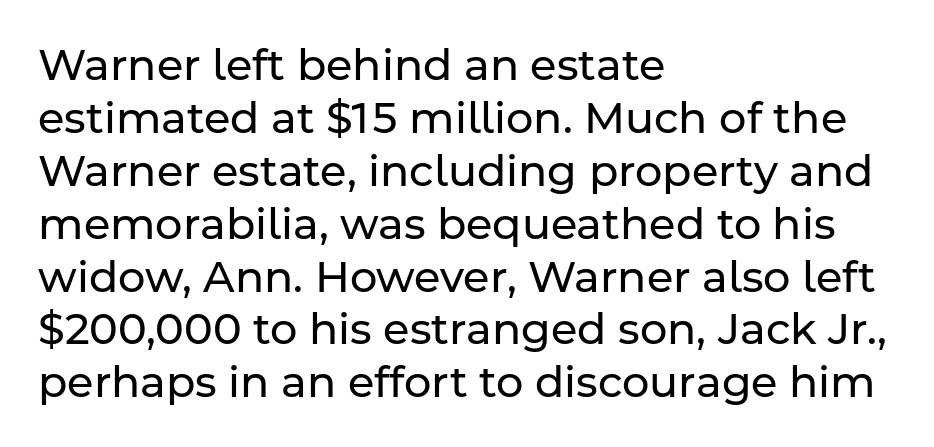
{"serif": "no", "italic": "no", "bold": "no", "weight": "regular", "width": "normal", "stroke_contrast": "low", "x_height": "medium", "monospaced": "no", "underline": "no", "align": "left", "line_spacing_ratio": 1.23, "letter_spacing": "normal", "letter_spacing_em": 0.0, "glyph_px": 43}
